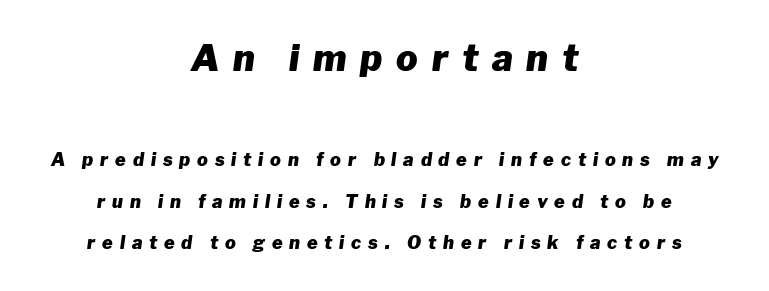
{"italic": "yes", "lean": "right", "slant_degrees": 8, "bold": "yes", "weight": "heavy", "width": "normal", "stroke_contrast": "low", "x_height": "medium", "monospaced": "no", "underline": "no", "align": "center", "line_spacing": "loose", "line_spacing_ratio": 2.31, "letter_spacing": "wide", "letter_spacing_em": 0.38, "larger_block": "first", "size_ratio": 2.0, "glyph_px": 36}
